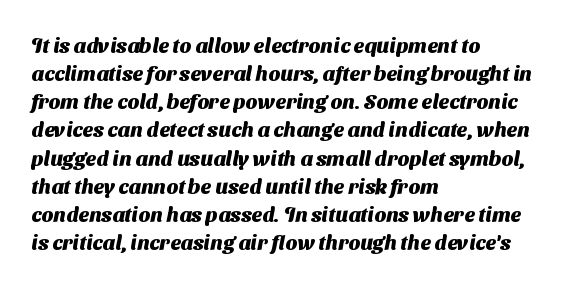
Q: Is the text bold? A: Yes.
Q: Is the text underlined? A: No.
Q: How is the paragraph aligned? A: Left-aligned.
Q: Is the spacing between letters normal or unusually wide? A: Normal.
Q: Is the spacing between lines tight, normal or loose? A: Normal.
